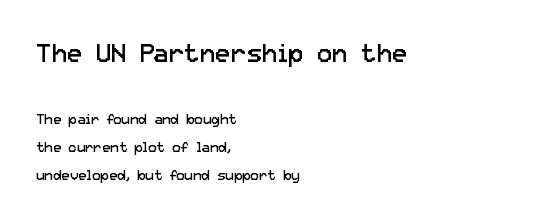
The image shows 26 px text type, upright; set left-aligned, loose line spacing (2.03x), normal letter spacing, not underlined; the first (top) block is 1.86x larger.
